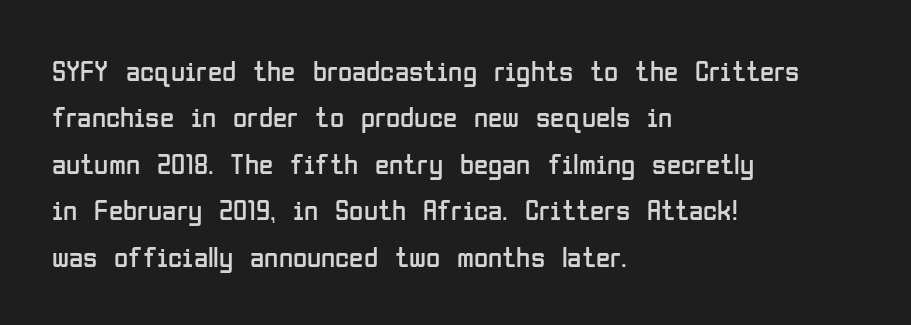
Q: Is the text bold? A: No.
Q: Is the text italic (slanted)? A: No, it is upright.
Q: Is the typeface a serif or a sans-serif typeface? A: Sans-serif.
Q: Is the text underlined? A: No.
Q: How is the paragraph aligned? A: Left-aligned.
Q: Is the spacing between letters normal or unusually wide? A: Normal.
Q: Is the spacing between lines tight, normal or loose? A: Normal.
Q: Width (condensed, normal, or wide)? A: Condensed.
Q: Stroke contrast? A: Low.
Q: x-height? A: Medium.
Q: Monospaced? A: No.
